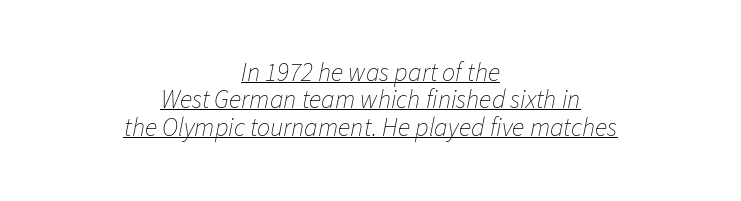
{"italic": "yes", "lean": "right", "slant_degrees": 11, "bold": "no", "underline": "yes", "align": "center", "line_spacing": "tight", "line_spacing_ratio": 1.05, "letter_spacing": "normal", "letter_spacing_em": 0.0, "glyph_px": 26}
